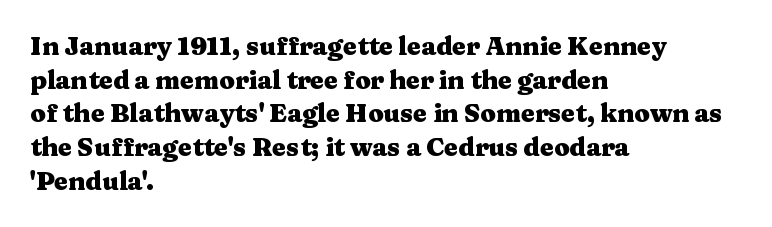
Q: Is the text bold? A: Yes.
Q: Is the text italic (slanted)? A: No, it is upright.
Q: Is the text underlined? A: No.
Q: How is the paragraph aligned? A: Left-aligned.
Q: Is the spacing between letters normal or unusually wide? A: Normal.
Q: Is the spacing between lines tight, normal or loose? A: Normal.
